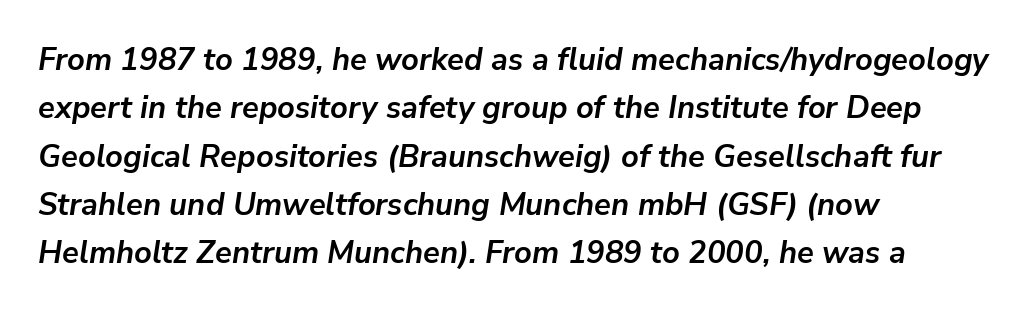
Vertically, the passage feels balanced, rows spaced as you'd expect. Visually the block forms a straight wall on the left and a jagged coastline on the right. Between one letter and the next there's only the usual sliver of space. Notice how the stems are inclined rather than vertical — that's the hallmark of italics. Think of a printed novel: that variable character pitch is what you see here. Honestly, there is no underline to notice here at all.
